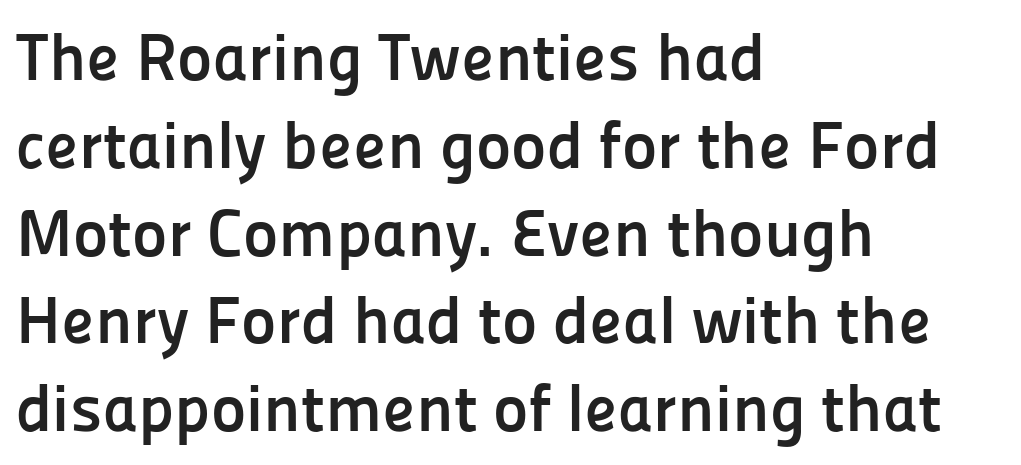
Q: Is the text bold? A: Yes.
Q: Is the text italic (slanted)? A: No, it is upright.
Q: Is the typeface a serif or a sans-serif typeface? A: Sans-serif.
Q: Is the text underlined? A: No.
Q: How is the paragraph aligned? A: Left-aligned.
Q: Is the spacing between letters normal or unusually wide? A: Normal.
Q: Is the spacing between lines tight, normal or loose? A: Normal.
Q: Width (condensed, normal, or wide)? A: Normal.
Q: Stroke contrast? A: Low.
Q: x-height? A: Medium.
Q: Monospaced? A: No.
